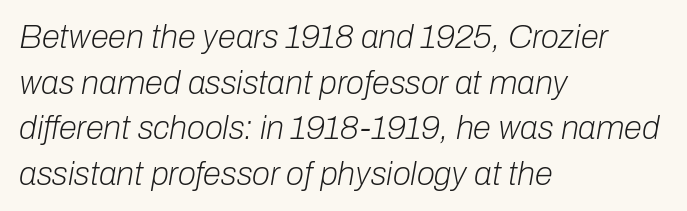
Glance below the letters and you will spot only blank space. Do the characters align in a grid? No, the font is proportional. There's an unmistakable incline to the writing here. Tracking here is standard; glyphs follow each other at the usual distance. Baseline-to-baseline distance is the conventional proportion of letter height.
